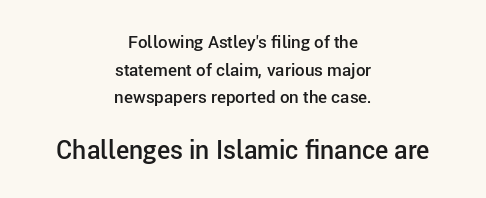
Vertical spacing — default. Do the letters lean? They stand straight. What weight is shown? A semibold, between regular and bold. The setting favours the middle, as headings and verse often do. The strip under each line holds only bare page. Of the two passages, the one underneath uses the larger point size.
